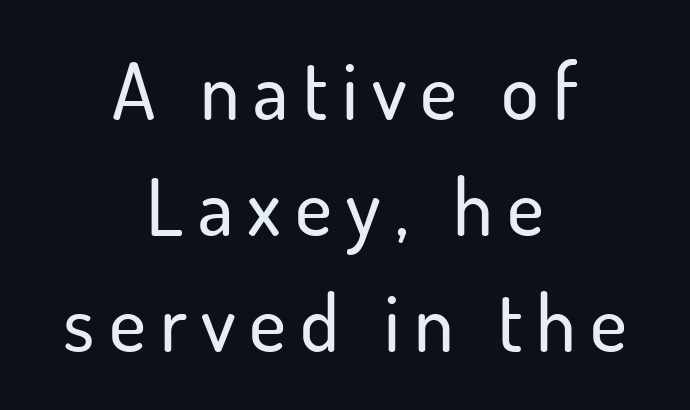
The image shows 79 px sans-serif type, upright; set centered, normal line spacing (1.47x), not underlined; low stroke contrast and a small x-height.
